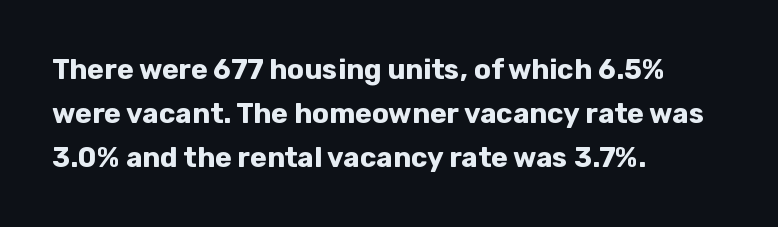
The image shows 28 px bold sans-serif type, upright; set left-aligned, normal line spacing (1.58x), normal letter spacing, not underlined; low stroke contrast and a medium x-height.
